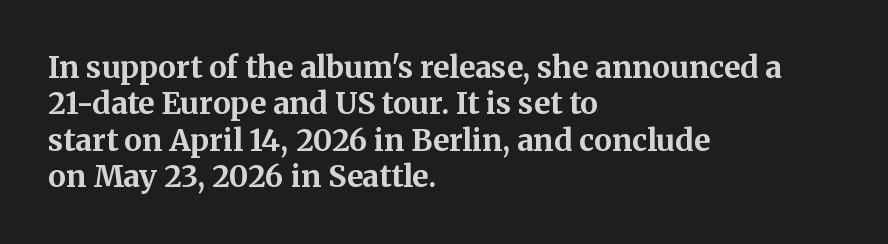
{"serif": "yes", "italic": "no", "bold": "yes", "weight": "bold", "width": "normal", "stroke_contrast": "medium", "x_height": "medium", "monospaced": "no", "underline": "no", "align": "left", "line_spacing_ratio": 1.21, "letter_spacing": "normal", "letter_spacing_em": 0.0, "glyph_px": 30}
